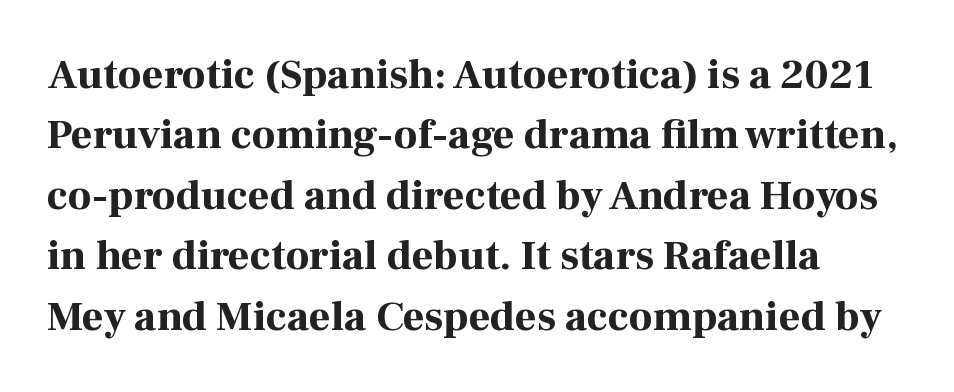
The image shows 42 px bold serif type, upright; set left-aligned, normal line spacing (1.44x), normal letter spacing, not underlined; high stroke contrast and a medium x-height.
